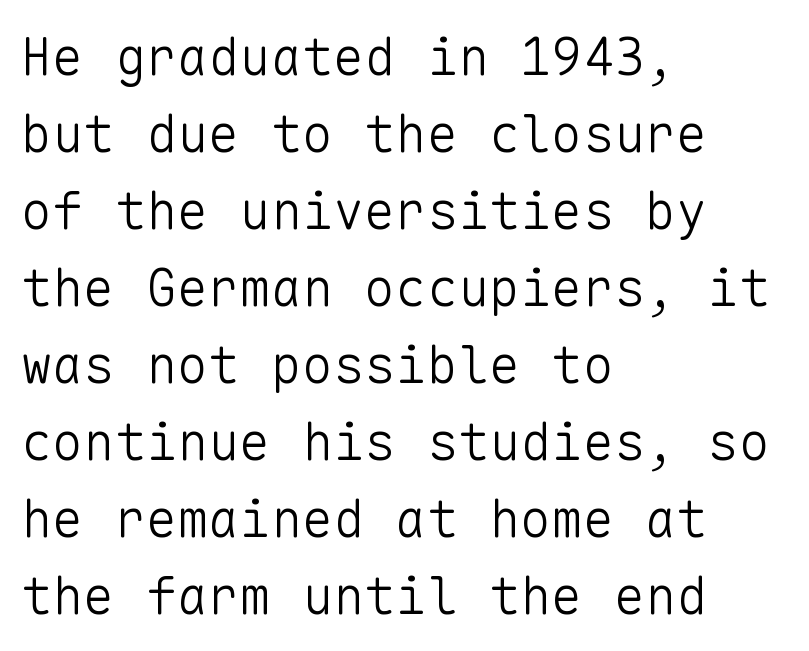
The image shows 52 px light sans-serif type, upright, monospaced; set left-aligned, normal line spacing (1.48x), normal letter spacing, not underlined; low stroke contrast and a medium x-height.
